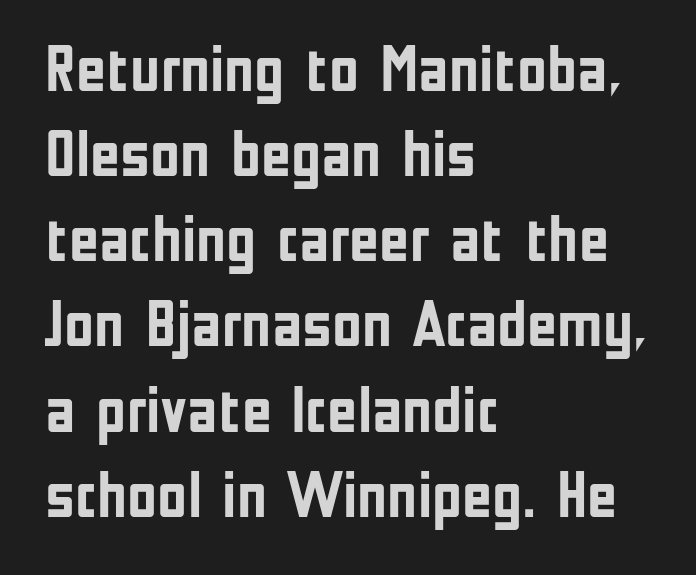
{"serif": "no", "italic": "no", "bold": "yes", "weight": "semibold", "width": "condensed", "stroke_contrast": "low", "x_height": "medium", "monospaced": "no", "underline": "no", "align": "left", "line_spacing": "normal", "line_spacing_ratio": 1.31, "letter_spacing": "normal", "letter_spacing_em": 0.0, "glyph_px": 65}
